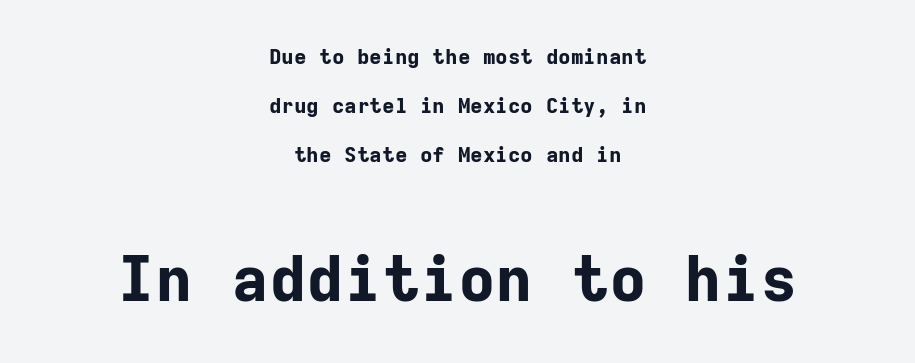
{"serif": "no", "italic": "no", "bold": "yes", "weight": "bold", "width": "normal", "stroke_contrast": "low", "x_height": "medium", "monospaced": "yes", "underline": "no", "align": "center", "line_spacing": "loose", "line_spacing_ratio": 2.33, "letter_spacing": "normal", "letter_spacing_em": 0.0, "larger_block": "second", "size_ratio": 3.0, "glyph_px": 63}
